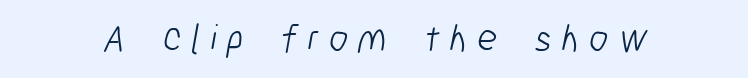
{"serif": "no", "bold": "no", "weight": "light", "width": "condensed", "stroke_contrast": "low", "x_height": "medium", "monospaced": "no", "underline": "no", "letter_spacing": "wide", "letter_spacing_em": 0.25, "glyph_px": 39}
